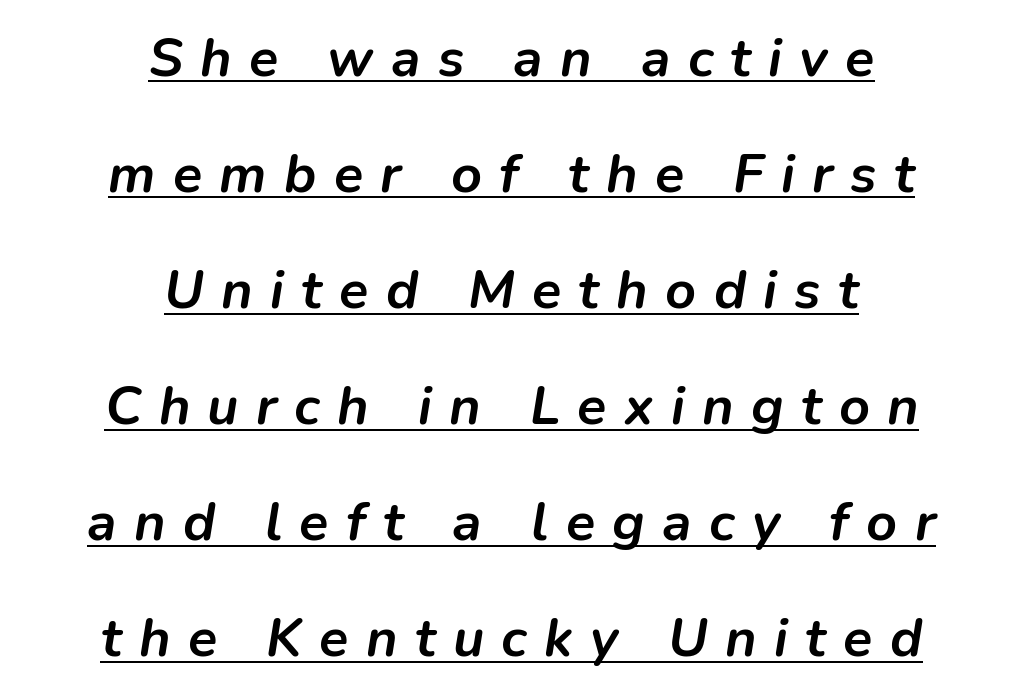
The image shows 54 px semibold type, italic (leaning right); set centered, loose line spacing (2.15x), unusually wide letter spacing (+0.32 em), underlined; low stroke contrast and a medium x-height.
